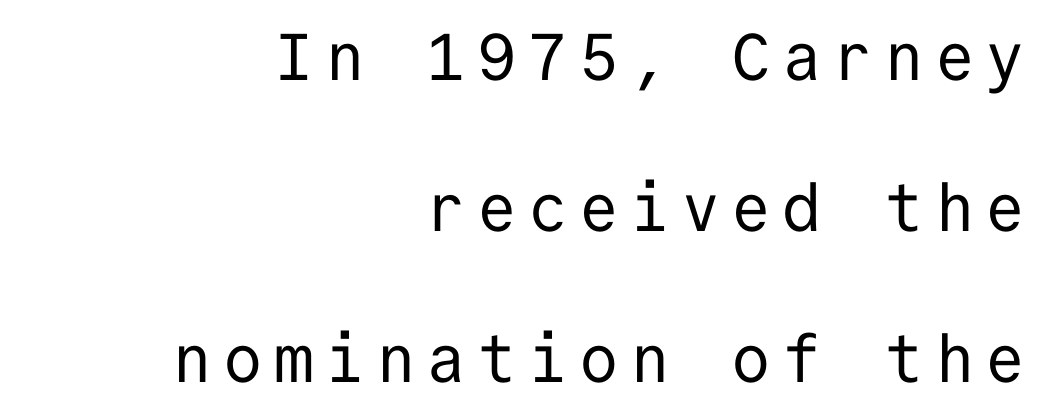
Is this a fixed-width face? Yes — each glyph sits in an identical cell. Every character sits straight up, as roman type does. Unlike a traditional serif, this face leaves its strokes unadorned. Leading is clearly above the norm, producing a sparse column.
